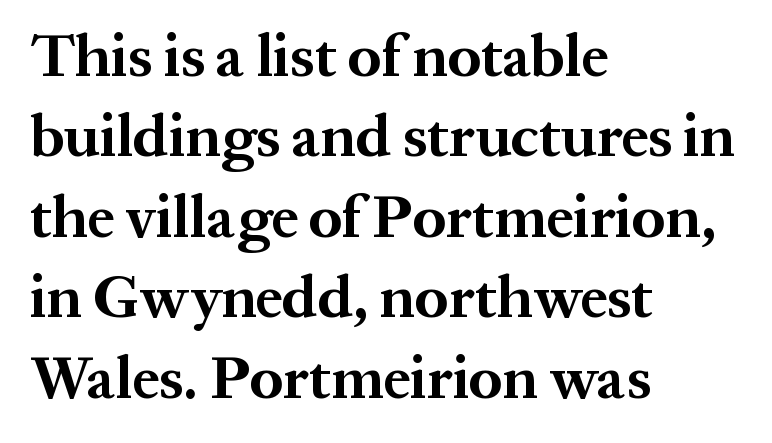
Each glyph is drawn with heavy, bold strokes. The vertical gap from one line to the next is medium. The text was rendered using a seriffed face with decorative stroke endings. These lines were composed using upright roman letters. Spacing verdict: proportional, widths tailored to each character. Does extra space separate the letters? No, they use regular spacing.
